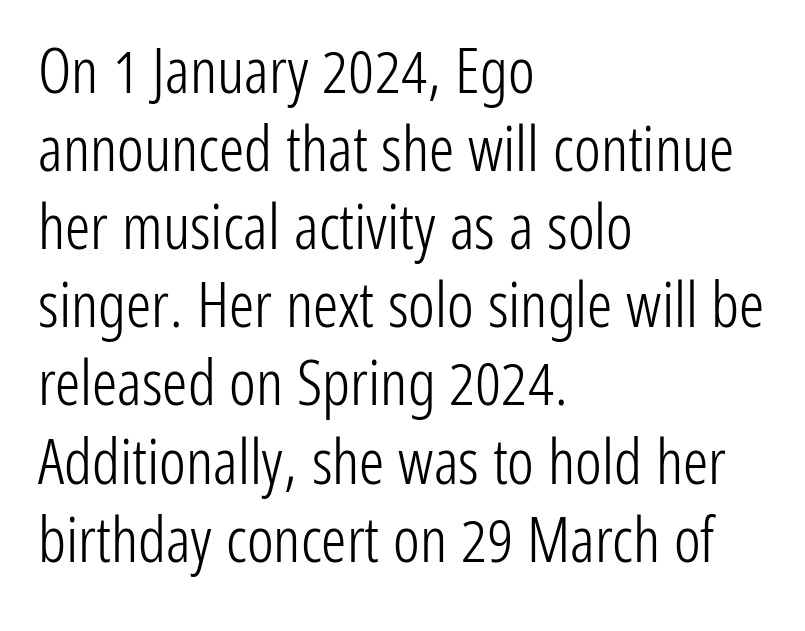
Unlike a traditional serif, this face leaves its strokes unadorned. Anything drawn beneath the words? Only blank space. The ragged edge is on the right, which tells us the setting is flush left. Think standard paragraph weight, or any step lighter than that. Here the designer chose a conventional face with non-uniform glyph widths.
